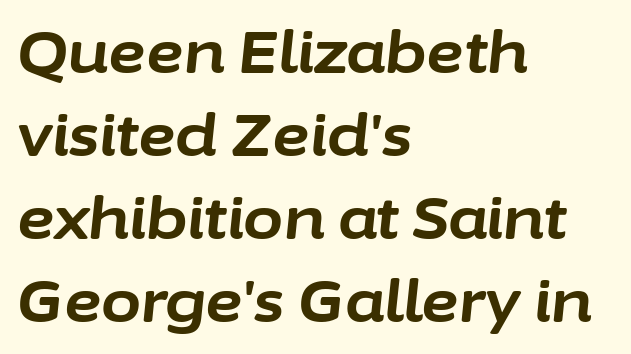
The tracking reads as untouched default to a designer's eye. Weight check: bold — yes, fully. Notice how the passage keeps a crisp vertical edge on the left only. Students, observe: this is what conventionally led text looks like. The face used here is proportionally spaced, like ordinary book or web type. The passage shown leans; its letterforms are oblique.
